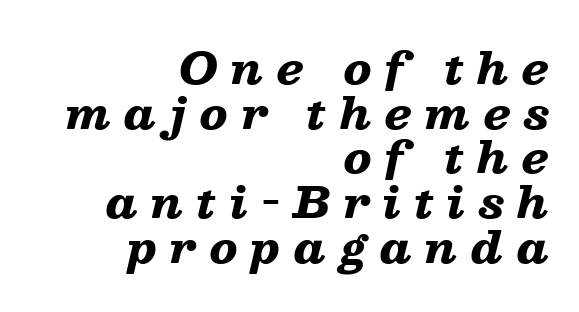
Q: Is the text bold? A: Yes.
Q: Is the text italic (slanted)? A: Yes, it leans right by about 13 degrees.
Q: Is the text underlined? A: No.
Q: How is the paragraph aligned? A: Right-aligned.
Q: Is the spacing between letters normal or unusually wide? A: Unusually wide.
Q: Is the spacing between lines tight, normal or loose? A: Tight.
Q: Width (condensed, normal, or wide)? A: Wide.
Q: Stroke contrast? A: Low.
Q: x-height? A: Medium.
Q: Monospaced? A: No.
